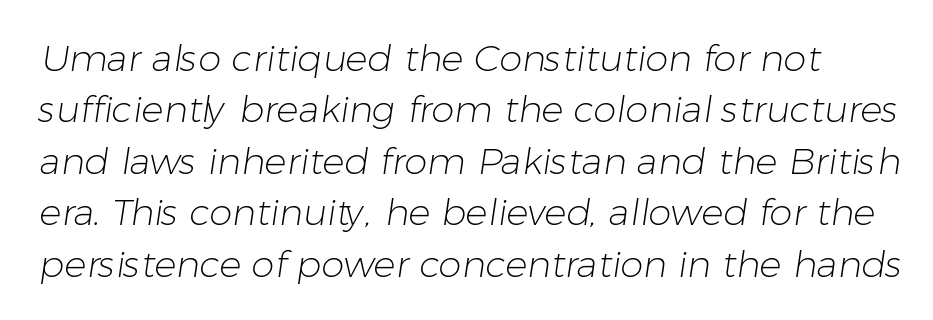
{"serif": "no", "bold": "no", "weight": "light", "width": "normal", "stroke_contrast": "low", "x_height": "medium", "monospaced": "no", "underline": "no", "line_spacing": "normal", "line_spacing_ratio": 1.39, "letter_spacing": "normal", "letter_spacing_em": 0.0, "glyph_px": 37}
